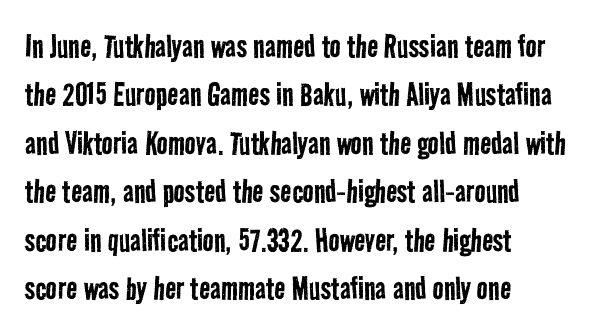
The letters advance in unequal steps, a hallmark of proportional type. Counters stay open thanks to moderate or lighter strokes. The specimen omits any rule beneath the text block's lines. Letterform terminals end flat and unadorned throughout the passage. Notice how descenders clear the ascenders below comfortably — that's standard leading.
